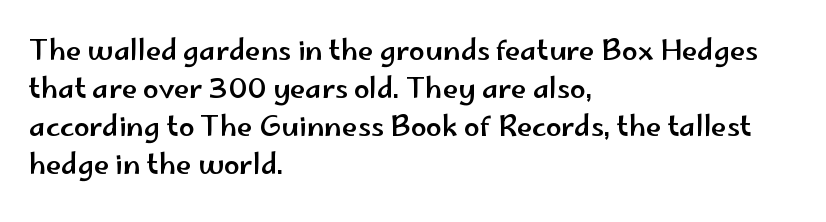
Do the characters align in a grid? No, the font is proportional. The zone under the glyphs is completely vacant. Is there much room between lines? A standard amount, neither cramped nor airy. The glyphs in this specimen are sans serif. Is there any slant? The stems are plumb.
